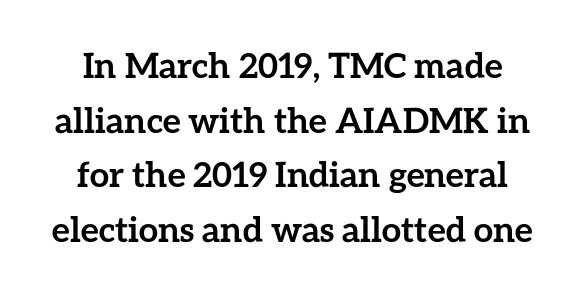
Regarding leading, the lines here are spaced in the standard way. Check the space under the baseline: it is left empty. Quick note: not italic, upright. Each letter keeps its own natural width here, so spacing adapts to shape.
